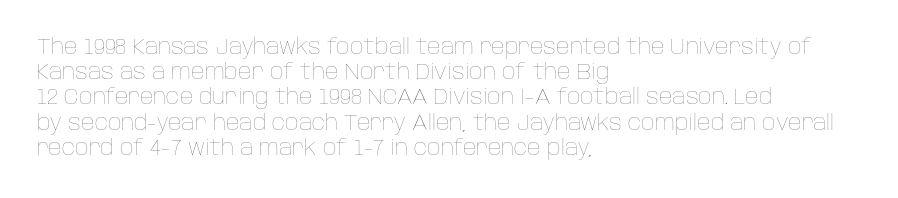
{"italic": "no", "bold": "no", "underline": "no", "align": "left", "line_spacing_ratio": 1.2, "letter_spacing": "normal", "letter_spacing_em": 0.0, "glyph_px": 21}
